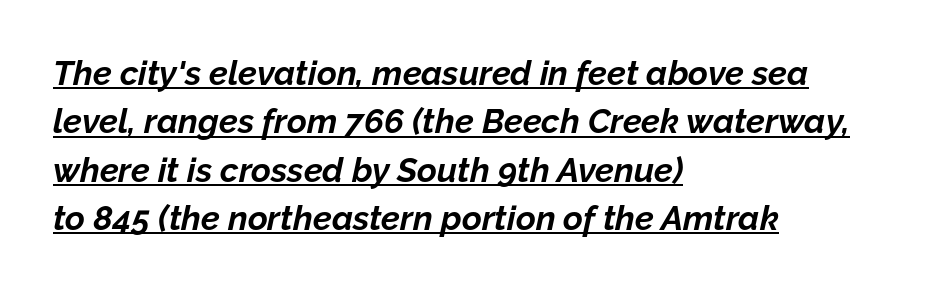
{"italic": "yes", "lean": "right", "slant_degrees": 12, "bold": "yes", "weight": "bold", "width": "normal", "stroke_contrast": "low", "x_height": "medium", "monospaced": "no", "underline": "yes", "align": "left", "line_spacing": "normal", "line_spacing_ratio": 1.42, "letter_spacing": "normal", "letter_spacing_em": 0.0, "glyph_px": 34}
